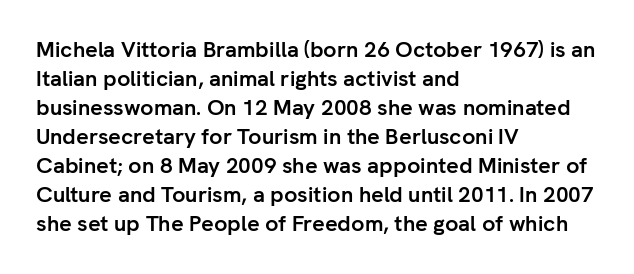
The image shows 22 px bold type, upright; set left-aligned, normal line spacing (1.32x), normal letter spacing, not underlined.
